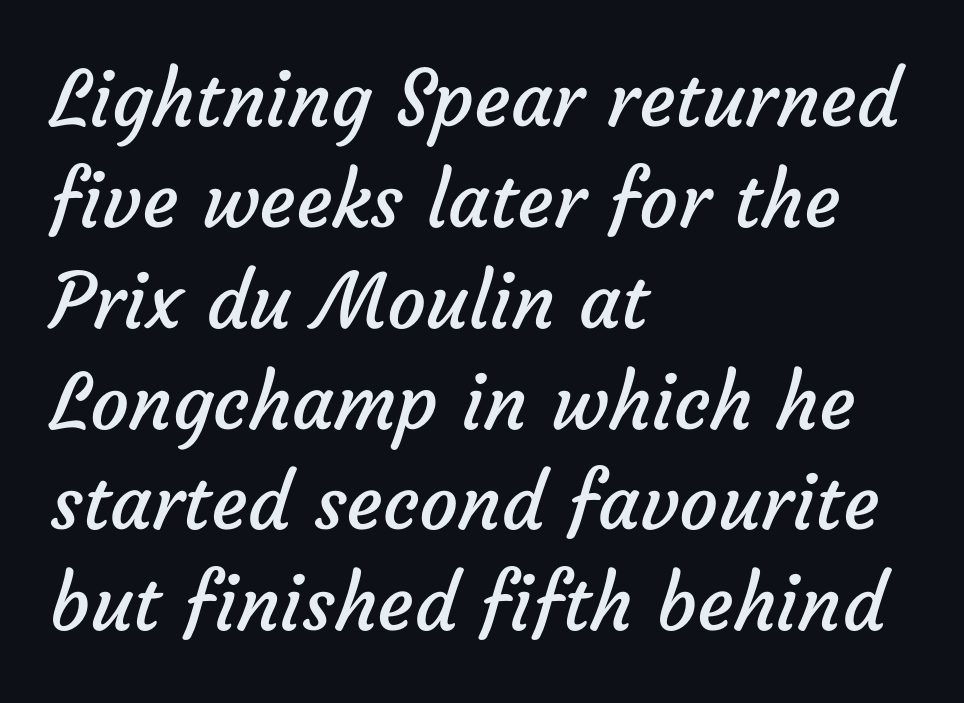
The image shows 77 px regular-weight sans-serif type; set left-aligned, normal line spacing (1.31x), normal letter spacing, not underlined; low stroke contrast and a medium x-height.
